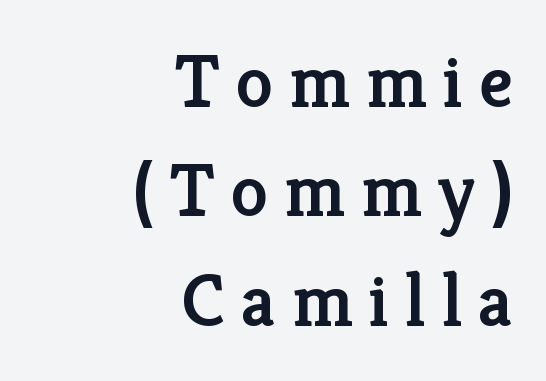
{"serif": "yes", "italic": "no", "bold": "semi", "weight": "semibold", "width": "normal", "stroke_contrast": "low", "x_height": "medium", "monospaced": "no", "underline": "no", "align": "right", "line_spacing": "normal", "line_spacing_ratio": 1.46, "letter_spacing": "wide", "letter_spacing_em": 0.21, "glyph_px": 75}
